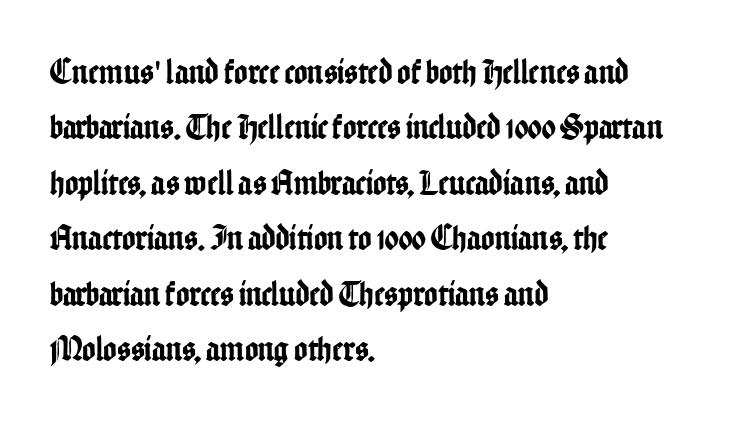
{"serif": "no", "italic": "no", "width": "condensed", "stroke_contrast": "low", "x_height": "medium", "monospaced": "no", "underline": "no", "align": "left", "line_spacing": "normal", "line_spacing_ratio": 1.54, "letter_spacing": "normal", "letter_spacing_em": 0.0, "glyph_px": 36}
